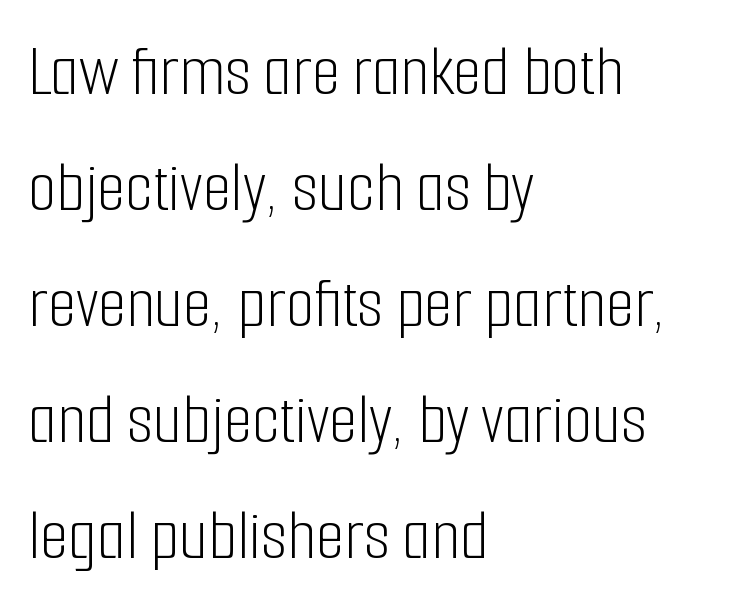
A clean baseline with only descenders dipping below it. Layout note: lines flush left. Each stroke keeps to a modest, everyday thickness or less. Italic: no, the glyphs are upright roman.
